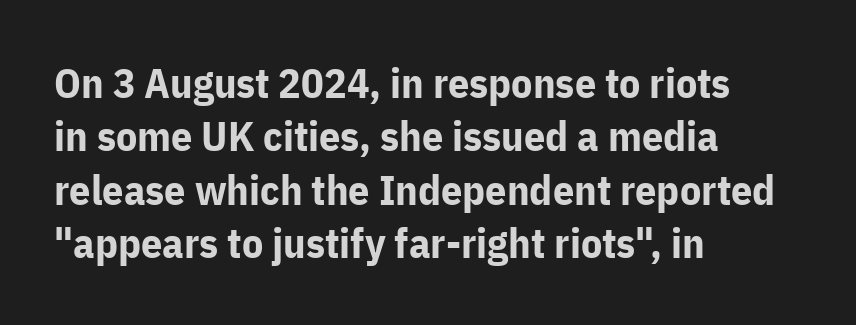
The image shows 42 px bold sans-serif type, upright; set left-aligned, normal line spacing (1.27x), normal letter spacing, not underlined; low stroke contrast and a medium x-height.
